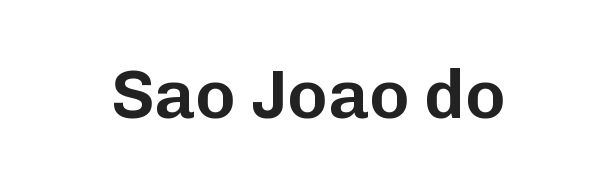
{"serif": "no", "italic": "no", "width": "normal", "stroke_contrast": "low", "x_height": "medium", "monospaced": "no", "underline": "no", "letter_spacing": "normal", "letter_spacing_em": 0.0, "glyph_px": 68}
